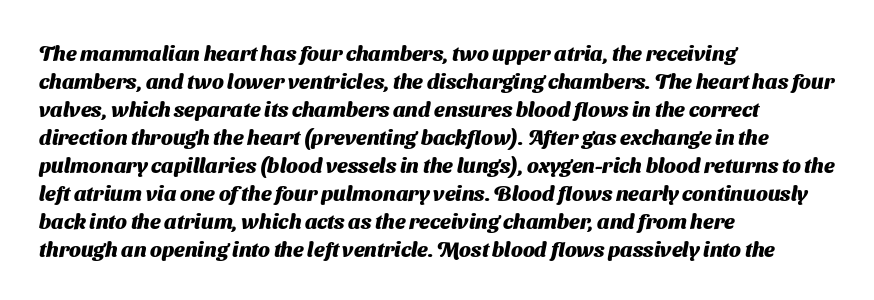
Short and long lines alike share a common starting point at left. Every letter is thick-stroked: bold, no question. Interline gaps are of average width in this sample. Quick note: underline off.
